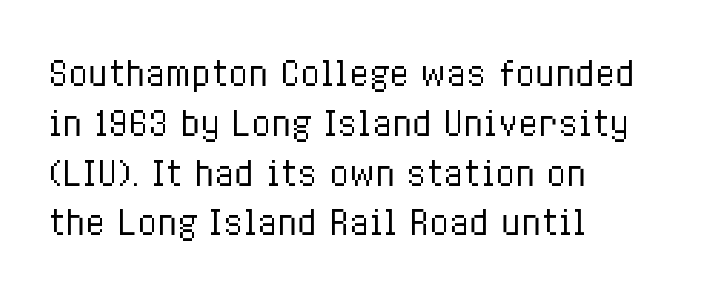
Q: Is the text bold? A: No.
Q: Is the text italic (slanted)? A: No, it is upright.
Q: Is the text underlined? A: No.
Q: How is the paragraph aligned? A: Left-aligned.
Q: Is the spacing between letters normal or unusually wide? A: Normal.
Q: Is the spacing between lines tight, normal or loose? A: Normal.
Q: Width (condensed, normal, or wide)? A: Condensed.
Q: Stroke contrast? A: Low.
Q: x-height? A: Medium.
Q: Monospaced? A: No.
